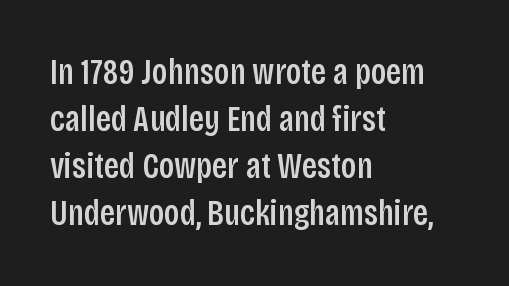
The image shows 36 px condensed sans-serif type, upright; set left-aligned, normal line spacing (1.31x), normal letter spacing, not underlined; low stroke contrast and a large x-height.
